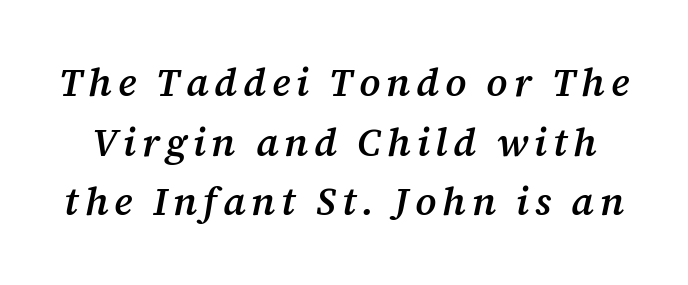
The image shows 39 px semibold serif type, italic (leaning right); set normal line spacing (1.53x), not underlined; medium stroke contrast and a medium x-height.
